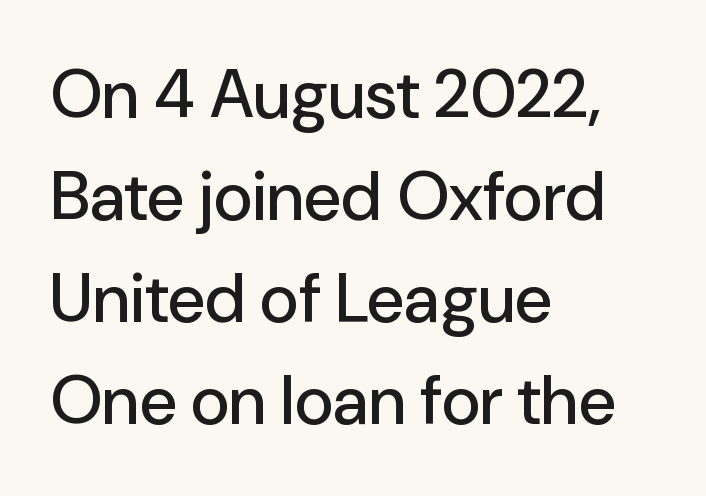
The image shows 68 px sans-serif type, upright; set left-aligned, normal line spacing (1.5x), normal letter spacing, not underlined; low stroke contrast and a medium x-height.
